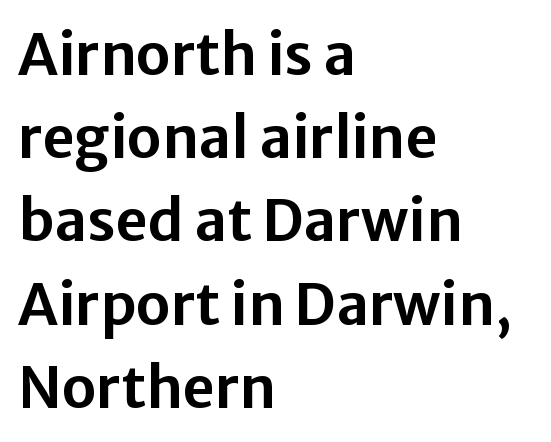
Q: Is the text italic (slanted)? A: No, it is upright.
Q: Is the typeface a serif or a sans-serif typeface? A: Sans-serif.
Q: Is the text underlined? A: No.
Q: How is the paragraph aligned? A: Left-aligned.
Q: Is the spacing between letters normal or unusually wide? A: Normal.
Q: Is the spacing between lines tight, normal or loose? A: Normal.
Q: Width (condensed, normal, or wide)? A: Normal.
Q: Stroke contrast? A: Low.
Q: x-height? A: Medium.
Q: Monospaced? A: No.
